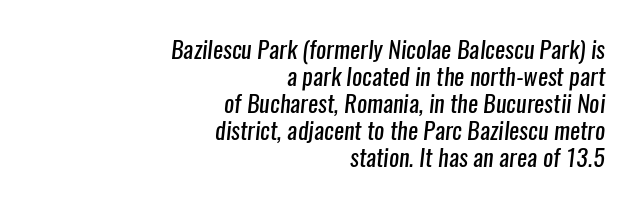
The image shows 24 px text type; set right-aligned, tight line spacing (1.12x), normal letter spacing, not underlined.
